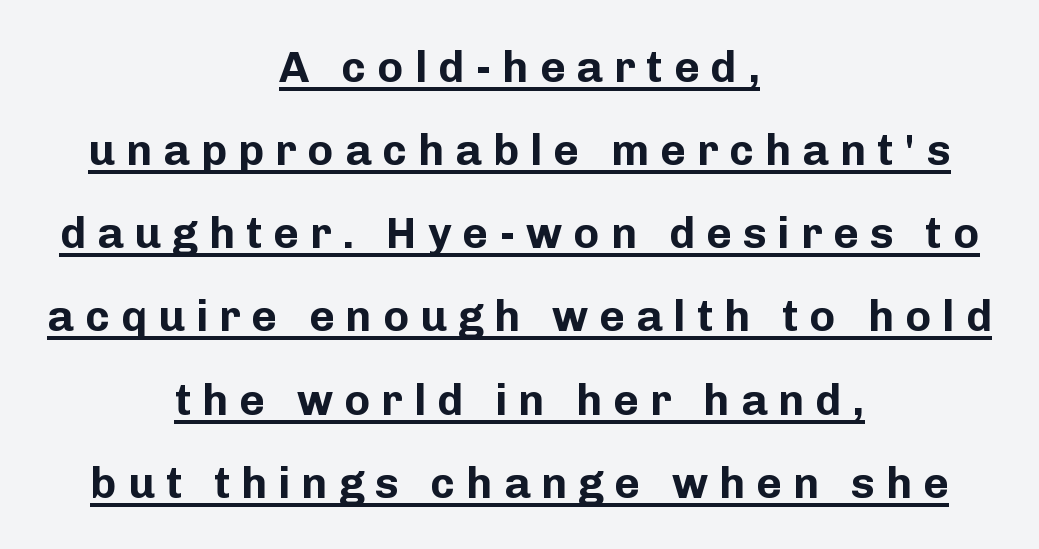
Descenders here cross a horizontal rule under the line. Here the designer chose a conventional face with non-uniform glyph widths. You can tell it's not italic because the verticals are truly vertical. Set as a true bold cut, around the 700 mark. The compositor balanced each line on the midline.
